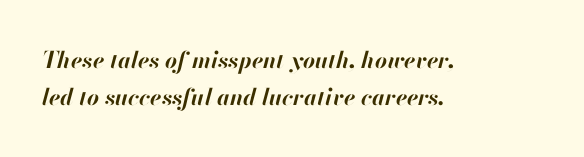
Q: Is the text bold? A: Yes.
Q: Is the text italic (slanted)? A: Yes, it leans right by about 13 degrees.
Q: Is the text underlined? A: No.
Q: How is the paragraph aligned? A: Left-aligned.
Q: Is the spacing between letters normal or unusually wide? A: Normal.
Q: Is the spacing between lines tight, normal or loose? A: Normal.
